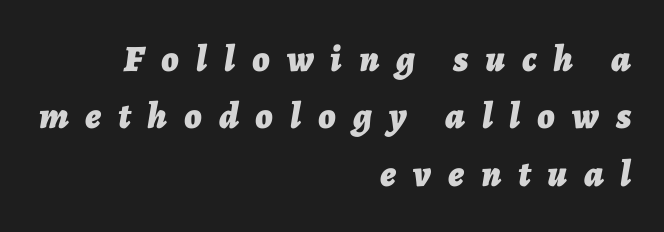
The image shows 37 px bold type, italic (leaning right); set right-aligned, normal line spacing (1.55x), unusually wide letter spacing (+0.46 em), not underlined; low stroke contrast and a medium x-height.
